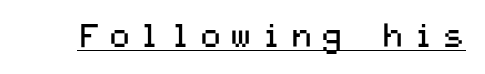
Q: Is the text bold? A: No.
Q: Is the text italic (slanted)? A: No, it is upright.
Q: Is the typeface a serif or a sans-serif typeface? A: Sans-serif.
Q: Is the text underlined? A: Yes.
Q: Is the spacing between letters normal or unusually wide? A: Unusually wide.
Q: Width (condensed, normal, or wide)? A: Wide.
Q: Stroke contrast? A: Medium.
Q: x-height? A: Medium.
